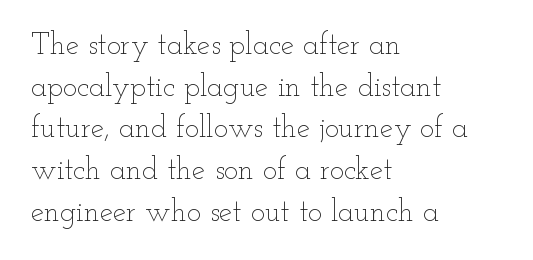
These glyphs show unthickened strokes, regular width or finer. The rendering uses natural spacing where letterforms have individual widths. Any mark beneath the type? The region is blank. Is the letter spacing exaggerated? No — it looks like the ordinary default.
